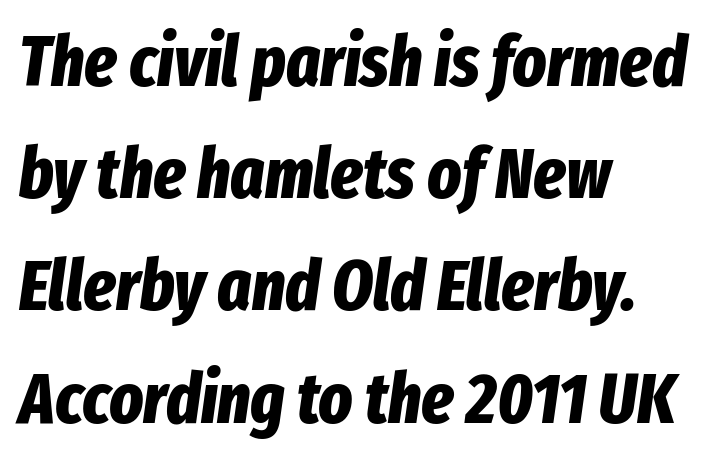
The image shows 71 px bold, condensed type, italic (leaning right); set left-aligned, normal line spacing (1.58x), normal letter spacing, not underlined; low stroke contrast and a medium x-height.
